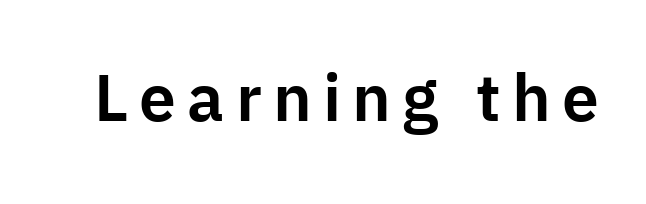
{"serif": "no", "italic": "no", "width": "normal", "stroke_contrast": "low", "x_height": "medium", "monospaced": "no", "underline": "no", "glyph_px": 66}
